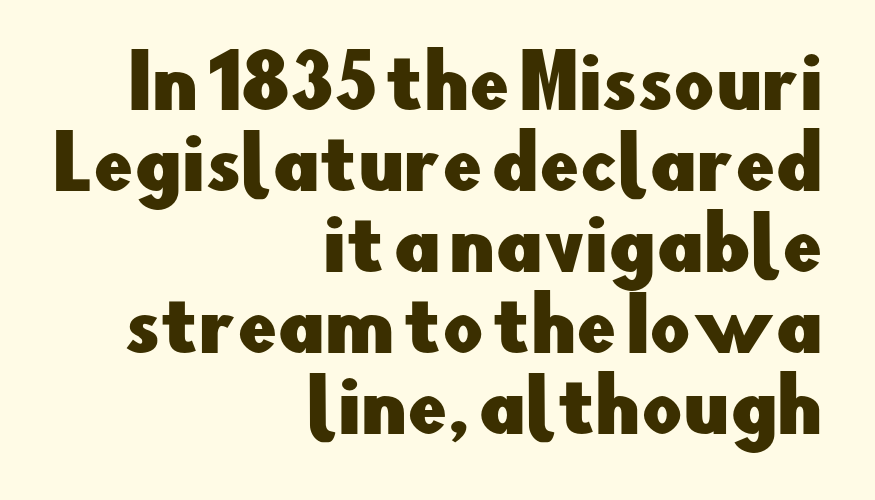
{"serif": "no", "italic": "no", "width": "normal", "stroke_contrast": "low", "x_height": "small", "monospaced": "no", "underline": "no", "align": "right", "line_spacing": "tight", "line_spacing_ratio": 1.14, "letter_spacing": "normal", "letter_spacing_em": 0.0, "glyph_px": 71}
